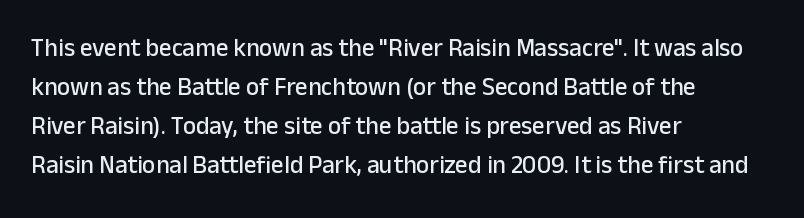
Q: Is the text italic (slanted)? A: No, it is upright.
Q: Is the text underlined? A: No.
Q: How is the paragraph aligned? A: Left-aligned.
Q: Is the spacing between letters normal or unusually wide? A: Normal.
Q: Is the spacing between lines tight, normal or loose? A: Normal.
